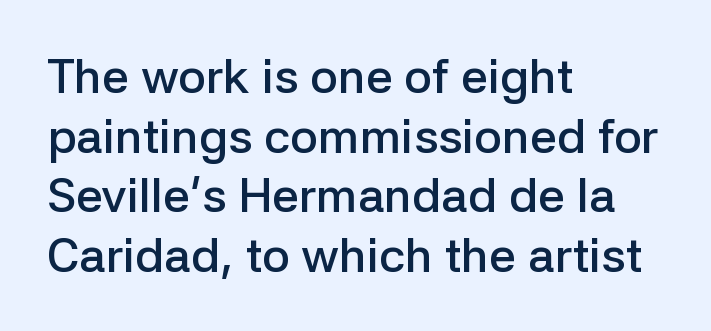
{"serif": "no", "italic": "no", "bold": "semi", "weight": "semibold", "width": "normal", "stroke_contrast": "low", "x_height": "medium", "monospaced": "no", "underline": "no", "align": "left", "line_spacing_ratio": 1.24, "letter_spacing": "normal", "letter_spacing_em": 0.0, "glyph_px": 48}
